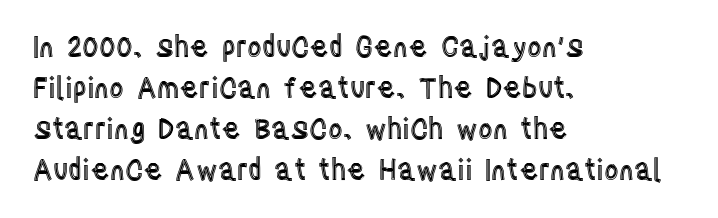
Rows of type keep a routine distance in the vertical direction. The letters stand straight up with perfectly vertical stems. The passage shown is typed in a proportional face where columns would drift. A classic flush-left, rag-right setting is used for this passage.
